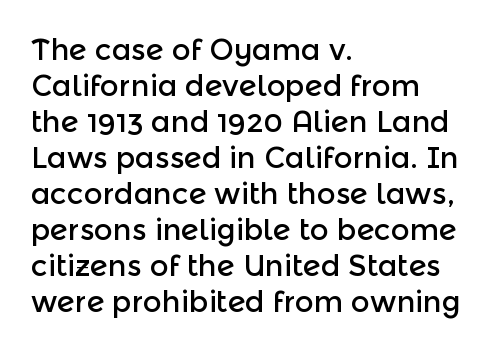
{"serif": "no", "italic": "no", "width": "normal", "x_height": "medium", "monospaced": "no", "underline": "no", "align": "left", "line_spacing_ratio": 1.24, "letter_spacing": "normal", "letter_spacing_em": 0.0, "glyph_px": 29}
